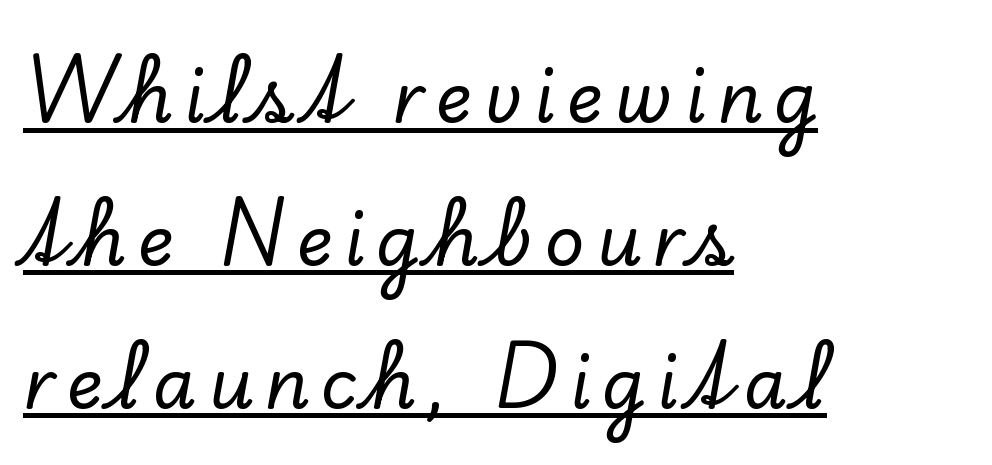
Vertically, the passage feels expansive, rows floating well apart. Does the type have serifs? Yes, each stem ends in a small foot. Compared with undecorated copy, this sample adds a rule below the words.
